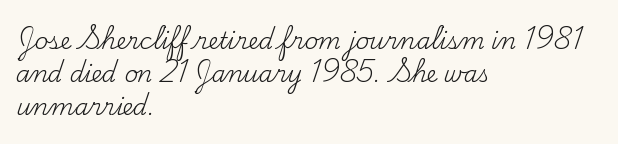
Q: Is the text bold? A: No.
Q: Is the text italic (slanted)? A: Yes.
Q: Is the text underlined? A: No.
Q: How is the paragraph aligned? A: Left-aligned.
Q: Is the spacing between letters normal or unusually wide? A: Normal.
Q: Is the spacing between lines tight, normal or loose? A: Normal.
